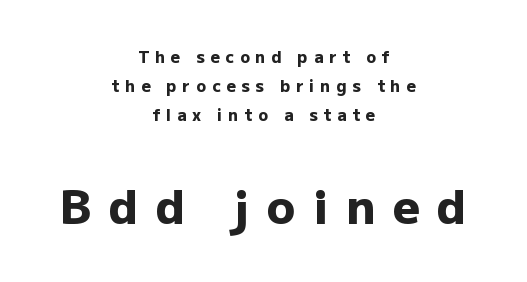
The image shows 47 px heavy sans-serif type, upright; set centered, line spacing 1.82x, unusually wide letter spacing (+0.37 em), not underlined; the second (bottom) block is 2.94x larger; low stroke contrast and a medium x-height.
